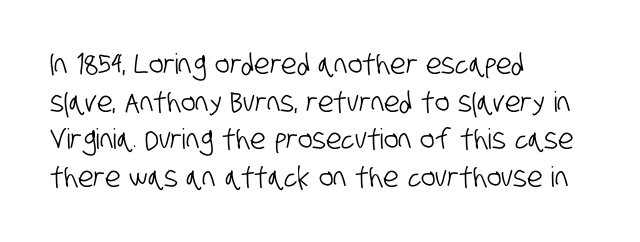
The image shows 28 px condensed sans-serif type; set left-aligned, normal line spacing (1.34x), normal letter spacing, not underlined; low stroke contrast and a large x-height.
